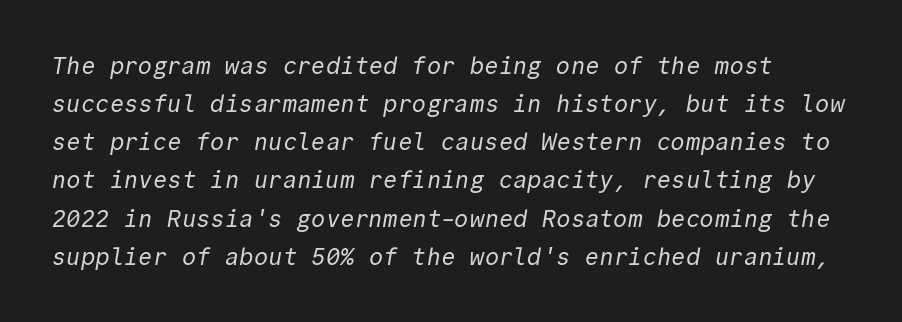
Letters rest on an invisible, unmarked baseline. How are the letters spaced? Ordinarily, with no added tracking. The weight tops out at a normal text grade. The rows are spaced the way most documents space them.
